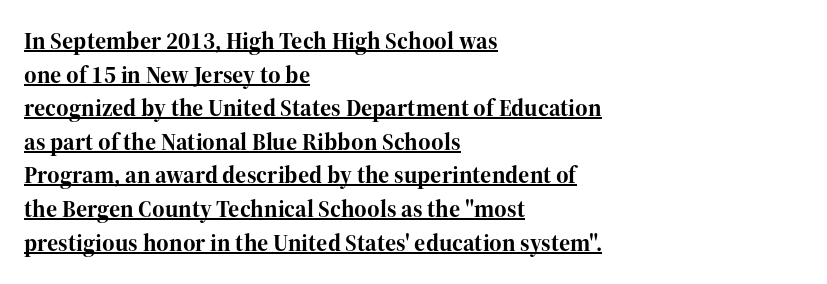
Interline gaps are of average width in this sample. This sample is left-justified, so line endings fall wherever the words run out. In terms of posture, this sample is upright. Heavy, bold letterforms.
